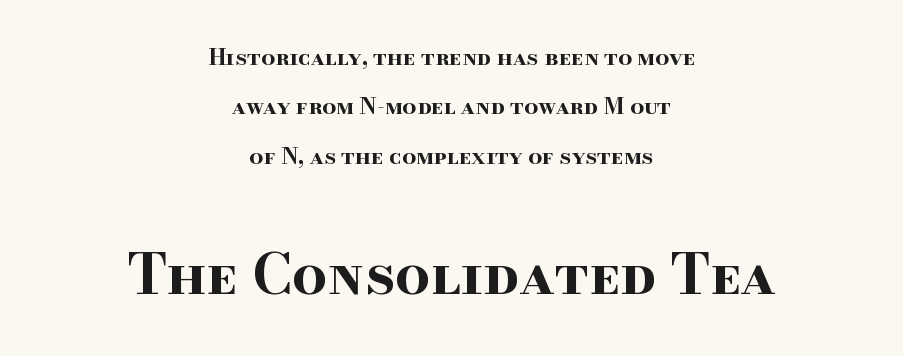
This sample trades compactness for vertical openness between lines. Nothing unusual about the tracking: characters are spaced as the font intends. Does the weight exceed regular? Yes, all the way to bold. The face used here is proportionally spaced, like ordinary book or web type.
